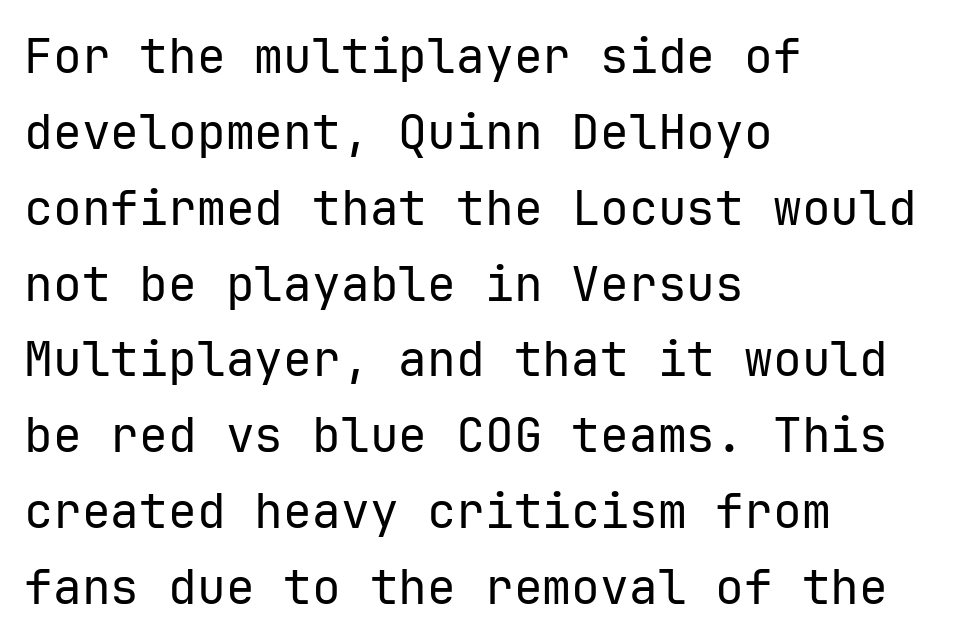
The image shows 48 px regular-weight sans-serif type, upright; set left-aligned, normal line spacing (1.58x), normal letter spacing, not underlined; low stroke contrast and a medium x-height.
